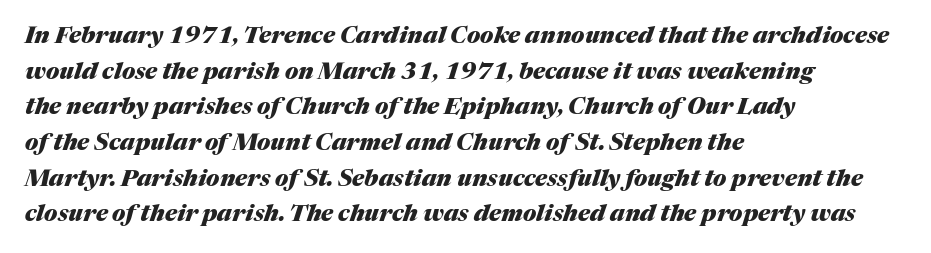
Q: Is the text bold? A: Yes.
Q: Is the text italic (slanted)? A: Yes, it leans right by about 17 degrees.
Q: Is the text underlined? A: No.
Q: How is the paragraph aligned? A: Left-aligned.
Q: Is the spacing between letters normal or unusually wide? A: Normal.
Q: Is the spacing between lines tight, normal or loose? A: Normal.
